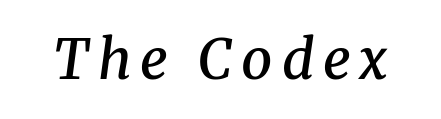
The space directly below the letters is spotless. The passage shown leans; its letterforms are oblique. Small tapered or slab feet sit at the stroke ends, so this counts as serif. Weight check: semibold — heavier than regular, not quite bold.
